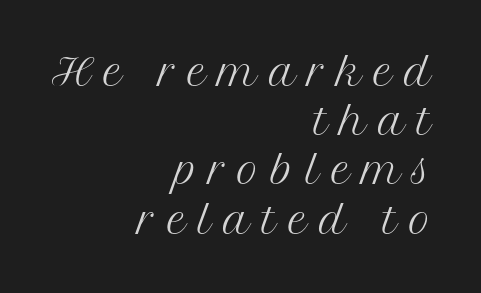
Q: Is the text bold? A: No.
Q: Is the text italic (slanted)? A: Yes.
Q: Is the typeface a serif or a sans-serif typeface? A: Serif.
Q: Is the text underlined? A: No.
Q: How is the paragraph aligned? A: Right-aligned.
Q: Is the spacing between letters normal or unusually wide? A: Unusually wide.
Q: Is the spacing between lines tight, normal or loose? A: Normal.
Q: Width (condensed, normal, or wide)? A: Normal.
Q: Stroke contrast? A: Medium.
Q: x-height? A: Medium.
Q: Monospaced? A: No.
